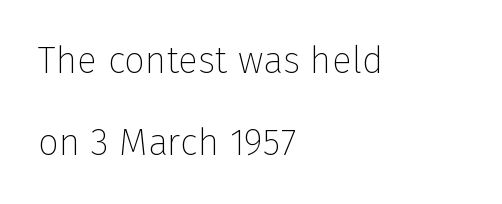
The area under the type is left untouched. Whoever set this chose breathing room over compactness in the vertical rhythm. There is no visible air inserted between adjacent glyphs. Weight: not bold — regular or lighter.
